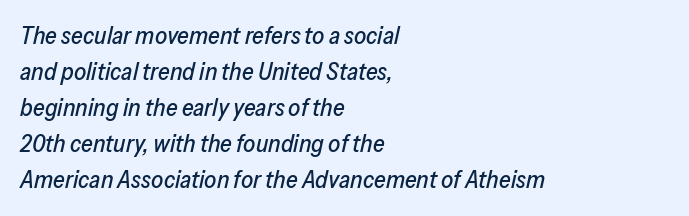
Regular leading. Left-aligned paragraph, ragged on the right. Rendered with sloped, italic letterforms. The gap between lines stays unmarked. What stands out about the letter spacing? Nothing — it is the standard amount.
